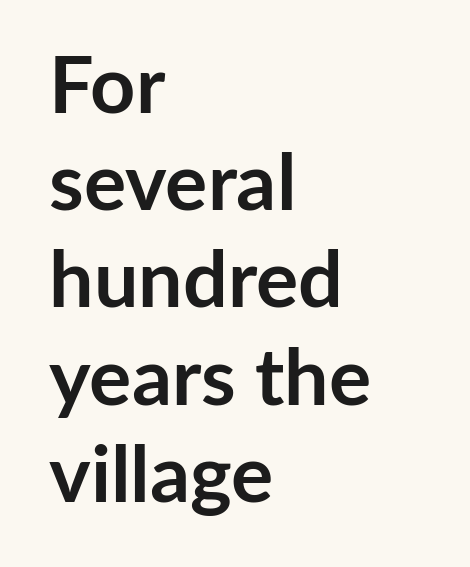
Q: Is the text bold? A: Yes.
Q: Is the text italic (slanted)? A: No, it is upright.
Q: Is the typeface a serif or a sans-serif typeface? A: Sans-serif.
Q: Is the text underlined? A: No.
Q: How is the paragraph aligned? A: Left-aligned.
Q: Is the spacing between letters normal or unusually wide? A: Normal.
Q: Width (condensed, normal, or wide)? A: Normal.
Q: Stroke contrast? A: Low.
Q: x-height? A: Medium.
Q: Monospaced? A: No.
